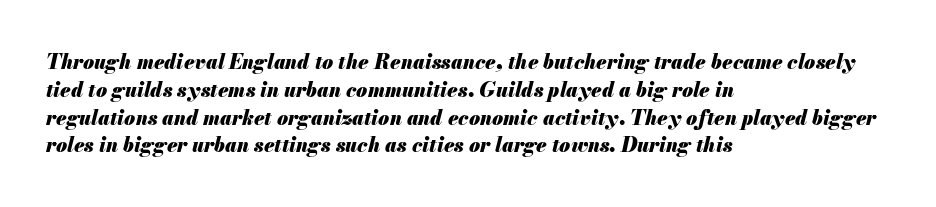
Stroke thickness is high; the sample reads as a true bold. Tracking here is standard; glyphs follow each other at the usual distance. The typography opts for an oblique posture over an upright one. Interline gaps are of average width in this sample. Leftover space on each line is placed entirely after the last word. The glyphs are unaccompanied by any horizontal stroke below them.
